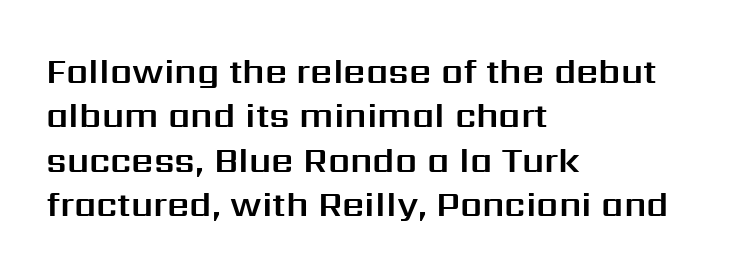
{"serif": "no", "italic": "no", "width": "normal", "stroke_contrast": "medium", "x_height": "medium", "monospaced": "no", "underline": "no", "align": "left", "line_spacing": "normal", "line_spacing_ratio": 1.27, "letter_spacing": "normal", "letter_spacing_em": 0.0, "glyph_px": 35}
